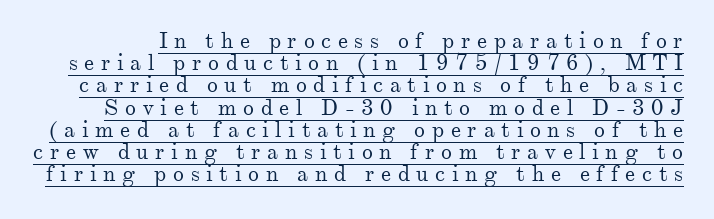
Line spacing here is tight. Weight: regular or lighter. The letters stand straight up with perfectly vertical stems. Here the glyphs are tracked loosely, breaking word shapes into spaced letters.
